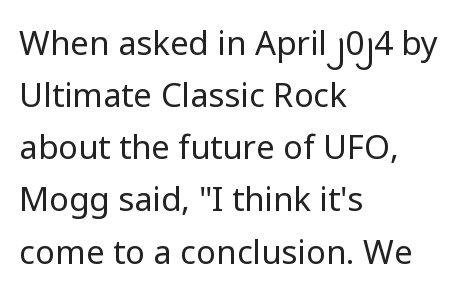
The image shows 33 px regular-weight sans-serif type, upright; set left-aligned, normal line spacing (1.58x), normal letter spacing, not underlined; low stroke contrast and a medium x-height.
